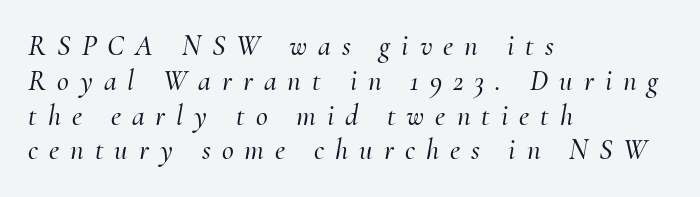
{"serif": "yes", "italic": "yes", "lean": "right", "slant_degrees": 10, "width": "normal", "stroke_contrast": "medium", "x_height": "small", "monospaced": "no", "underline": "no", "align": "left", "line_spacing_ratio": 1.2, "letter_spacing": "wide", "letter_spacing_em": 0.38, "glyph_px": 29}
